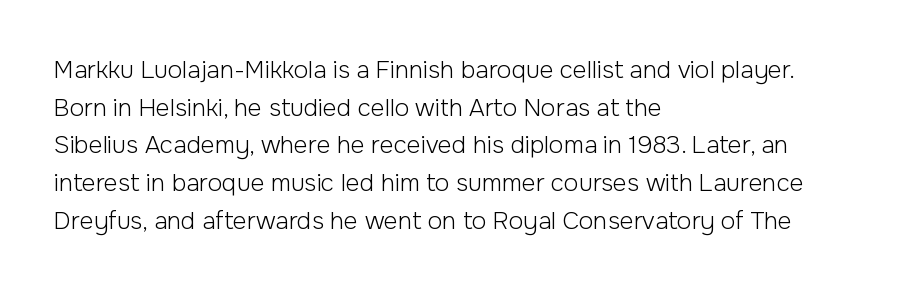
Q: Is the text bold? A: No.
Q: Is the text italic (slanted)? A: No, it is upright.
Q: Is the text underlined? A: No.
Q: How is the paragraph aligned? A: Left-aligned.
Q: Is the spacing between letters normal or unusually wide? A: Normal.
Q: Is the spacing between lines tight, normal or loose? A: Normal.
